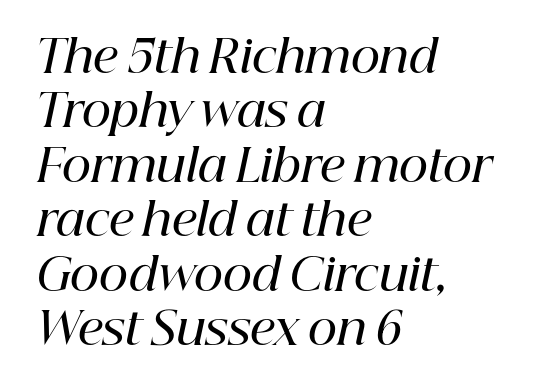
{"serif": "yes", "italic": "yes", "lean": "right", "slant_degrees": 12, "bold": "semi", "weight": "semibold", "width": "normal", "stroke_contrast": "high", "x_height": "medium", "monospaced": "no", "underline": "no", "align": "left", "line_spacing_ratio": 1.21, "letter_spacing": "normal", "letter_spacing_em": 0.0, "glyph_px": 45}
